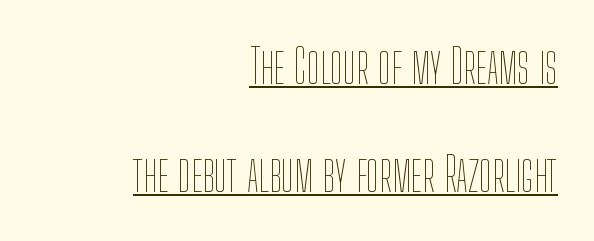
The image shows 47 px thin, condensed type, upright; set right-aligned, loose line spacing (2.3x), normal letter spacing, underlined; low stroke contrast and a medium x-height.
